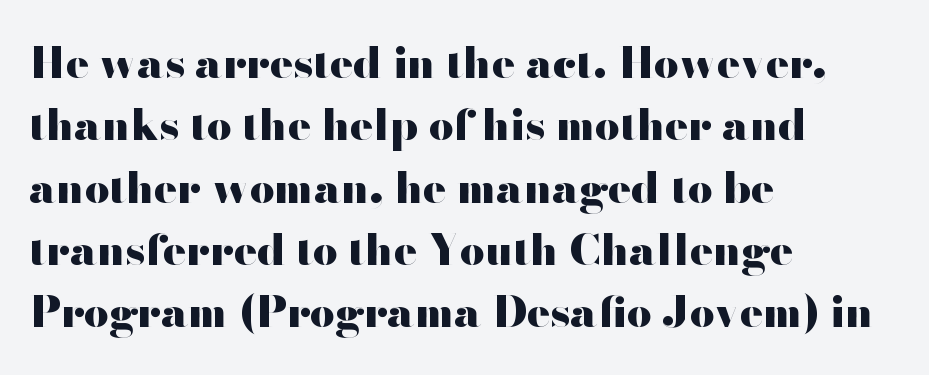
Posture: upright roman. Honestly, the letter spacing is just normal — you wouldn't notice it. The typeface chosen for these lines omits serifs. Casual observation: everything's shoved over to the left.
